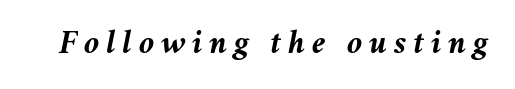
Q: Is the text bold? A: Yes.
Q: Is the text italic (slanted)? A: Yes, it leans right by about 11 degrees.
Q: Is the text underlined? A: No.
Q: Width (condensed, normal, or wide)? A: Normal.
Q: Stroke contrast? A: Medium.
Q: x-height? A: Medium.
Q: Monospaced? A: No.
